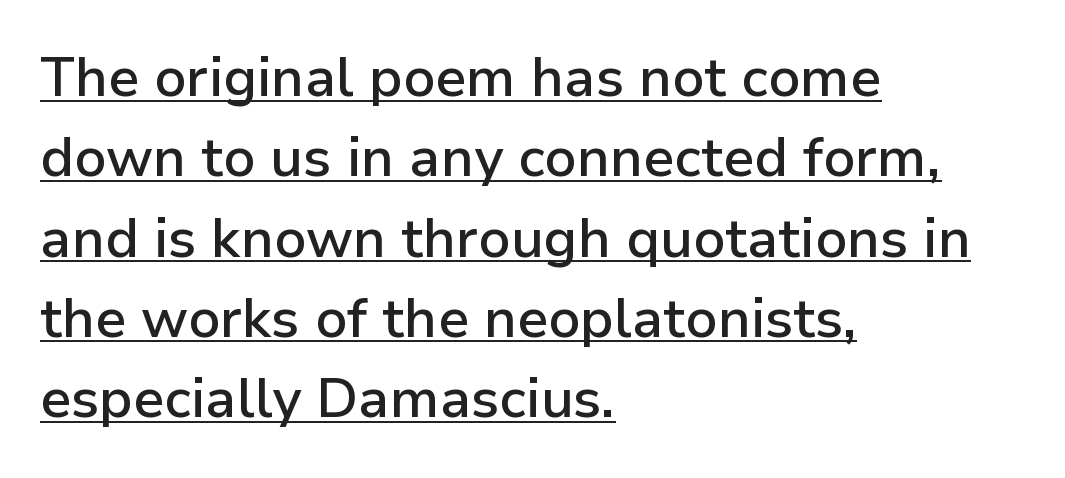
The image shows 55 px semibold sans-serif type, upright; set left-aligned, normal line spacing (1.46x), normal letter spacing, underlined; low stroke contrast and a medium x-height.
